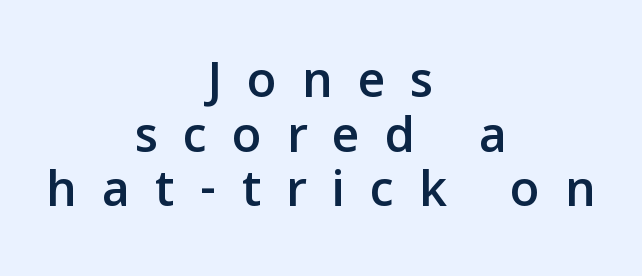
{"serif": "no", "italic": "no", "width": "normal", "stroke_contrast": "low", "x_height": "medium", "monospaced": "no", "underline": "no", "align": "center", "line_spacing": "tight", "line_spacing_ratio": 1.01, "letter_spacing": "wide", "letter_spacing_em": 0.46, "glyph_px": 54}
